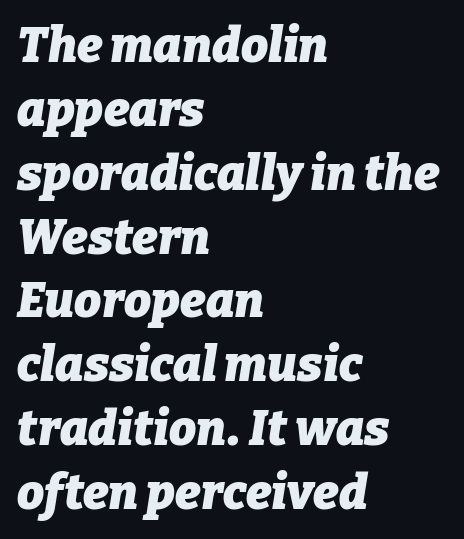
{"italic": "yes", "lean": "right", "slant_degrees": 9, "bold": "yes", "weight": "heavy", "width": "normal", "stroke_contrast": "low", "x_height": "medium", "monospaced": "no", "underline": "no", "align": "left", "line_spacing": "normal", "line_spacing_ratio": 1.33, "letter_spacing": "normal", "letter_spacing_em": 0.0, "glyph_px": 48}
